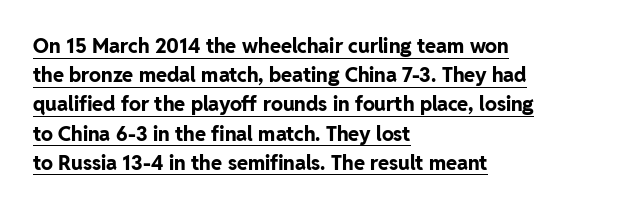
The image shows 20 px bold type, upright; set left-aligned, normal line spacing (1.46x), normal letter spacing, underlined.
